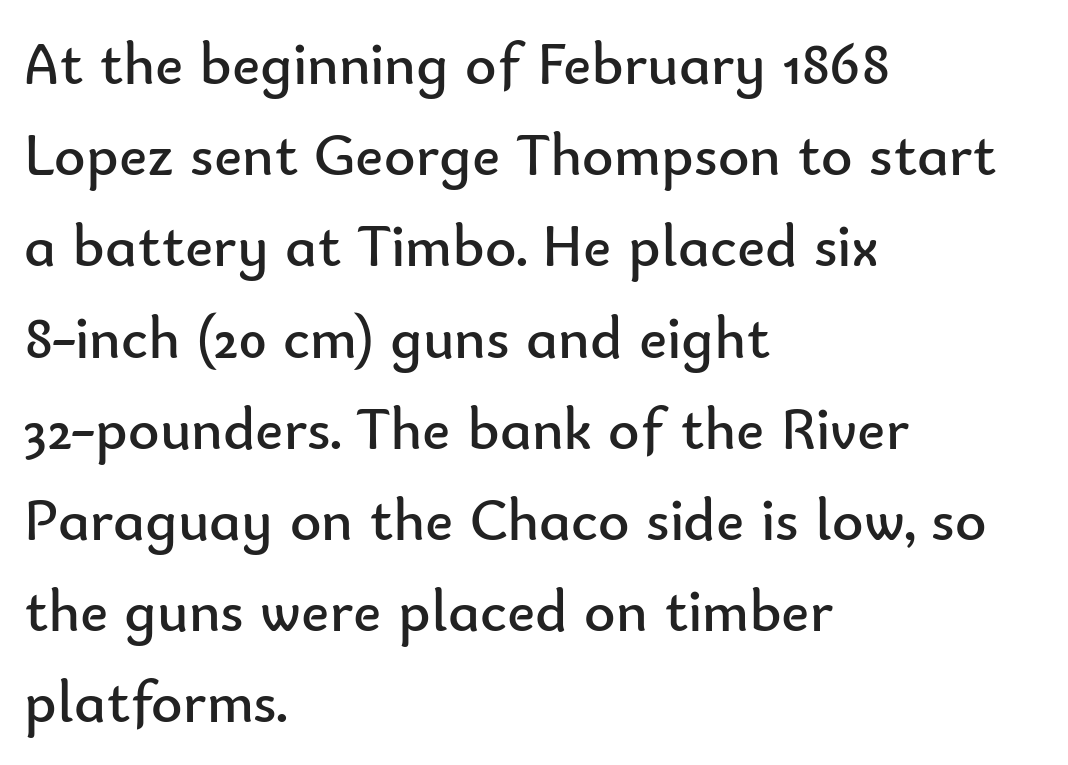
{"serif": "no", "italic": "no", "bold": "no", "weight": "regular", "width": "normal", "stroke_contrast": "low", "x_height": "small", "monospaced": "no", "underline": "no", "align": "left", "line_spacing": "normal", "line_spacing_ratio": 1.52, "letter_spacing": "normal", "letter_spacing_em": 0.0, "glyph_px": 60}
